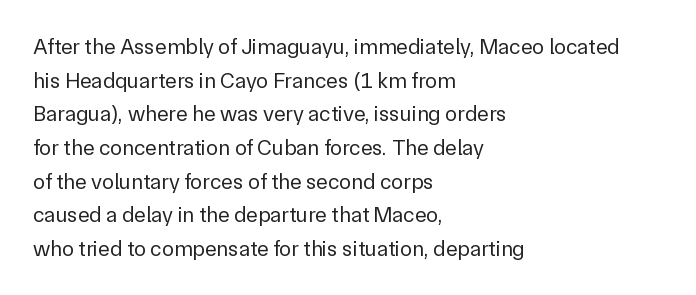
The image shows 22 px text type, upright; set left-aligned, normal line spacing (1.53x), normal letter spacing, not underlined.
